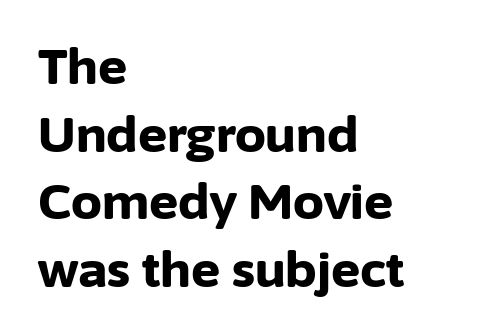
Only glyphs here, with clear space below each row. A typesetter would label this face a sans. This sample uses an upright cut, with every glyph sitting square on the baseline. Inter-character spacing is left at the font's built-in metrics.
